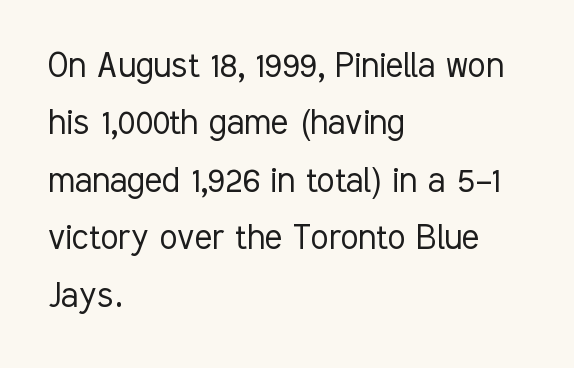
Q: Is the text bold? A: No.
Q: Is the text italic (slanted)? A: No, it is upright.
Q: Is the typeface a serif or a sans-serif typeface? A: Sans-serif.
Q: Is the text underlined? A: No.
Q: How is the paragraph aligned? A: Left-aligned.
Q: Is the spacing between letters normal or unusually wide? A: Normal.
Q: Is the spacing between lines tight, normal or loose? A: Normal.
Q: Width (condensed, normal, or wide)? A: Condensed.
Q: Stroke contrast? A: Low.
Q: x-height? A: Medium.
Q: Monospaced? A: No.
